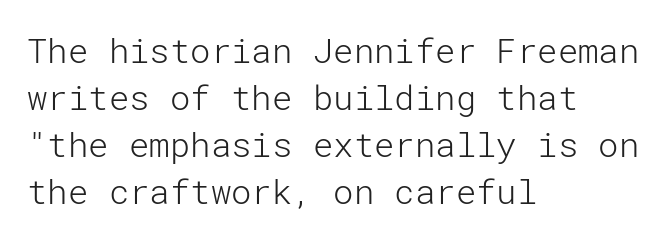
If you drew a ruler down the left edge, every line would touch it. Words float on clear page, feet unadorned. The weight tops out at a normal text grade. Is the letter spacing exaggerated? No — it looks like the ordinary default. In terms of leading, this rendering sits right in the middle. Quick note: not italic, upright.
